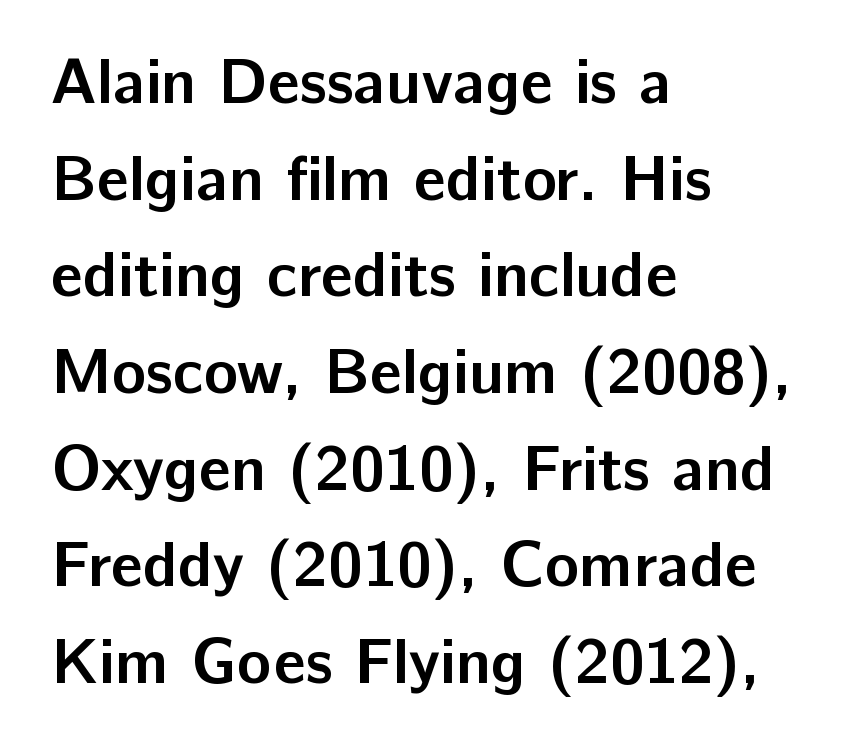
This sample has the flowing, uneven cadence of proportional lettering. A bare baseline throughout the passage. The passage shown is typeset with a sans-serif family. This block has exactly the height ordinary leading produces. How heavy is the stroke? Heavy — this is a bold.
